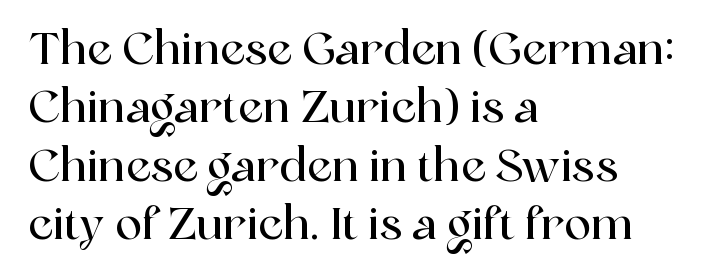
{"serif": "yes", "italic": "no", "width": "normal", "x_height": "medium", "monospaced": "no", "underline": "no", "align": "left", "line_spacing": "normal", "line_spacing_ratio": 1.3, "letter_spacing": "normal", "letter_spacing_em": 0.0, "glyph_px": 45}
